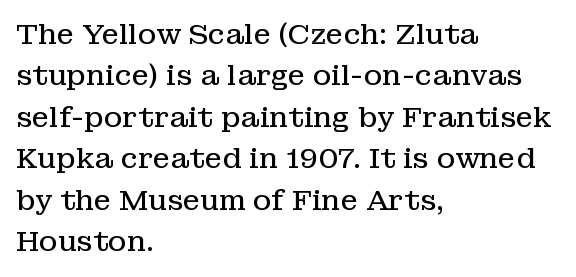
Ascenders rise straight up at ninety degrees. The line-height multiplier appears to be the usual default. Words float on clear page, feet unadorned. This rendering uses left alignment, leaving the right contour irregular. Varying glyph widths throughout — classic text-font behaviour. Does the type have serifs? Yes, each stem ends in a small foot.
